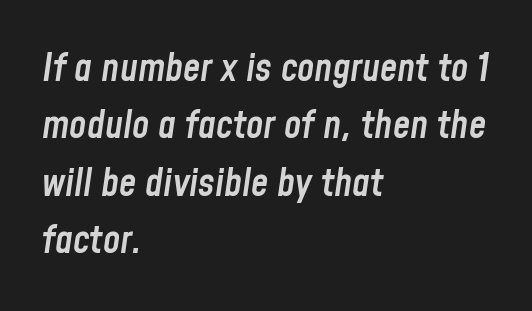
Q: Is the text bold? A: Semi-bold.
Q: Is the text italic (slanted)? A: Yes, it leans right by about 8 degrees.
Q: Is the text underlined? A: No.
Q: How is the paragraph aligned? A: Left-aligned.
Q: Is the spacing between letters normal or unusually wide? A: Normal.
Q: Is the spacing between lines tight, normal or loose? A: Normal.
Q: Width (condensed, normal, or wide)? A: Condensed.
Q: Stroke contrast? A: Low.
Q: x-height? A: Medium.
Q: Monospaced? A: No.
